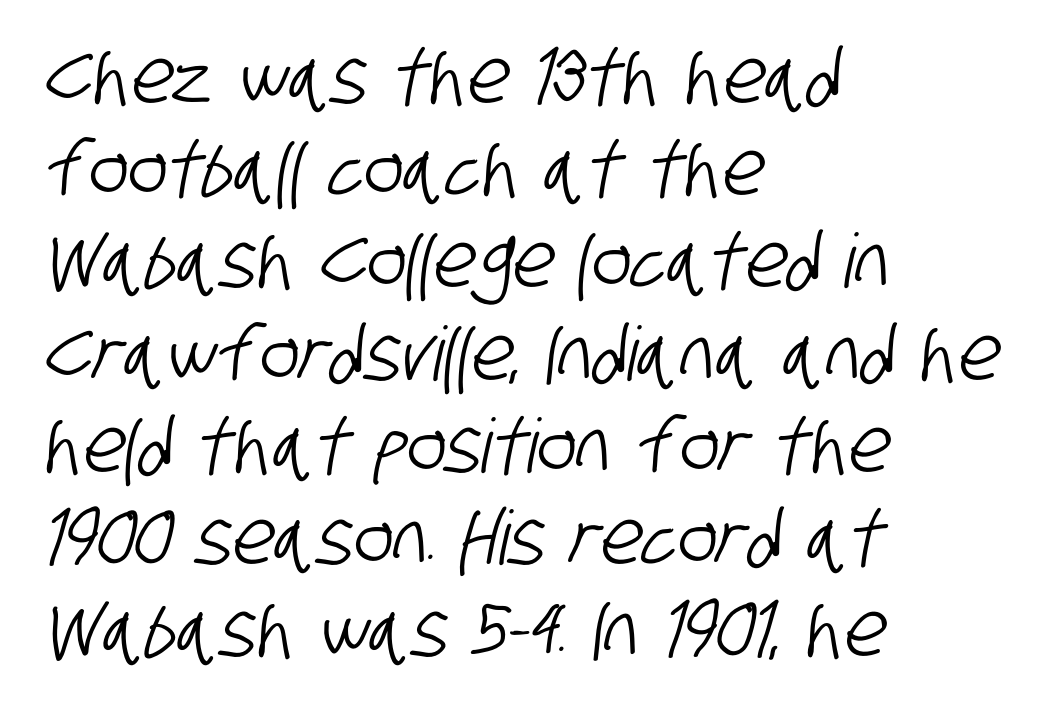
A typesetter would call this proportional, since set widths differ per character. This rendering leaves character spacing at its baseline value. Check where the strokes stop: nothing finishes them off — pure sans. Leftover space on each line is placed entirely after the last word.
